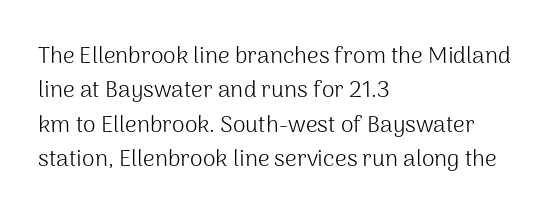
The vertical gap from one line to the next is medium. These lines were composed using upright roman letters. Horizontal alignment here is leftward, the default for most running prose. The gaps between neighbouring characters are ordinary and unremarkable. Weight: regular or lighter.
